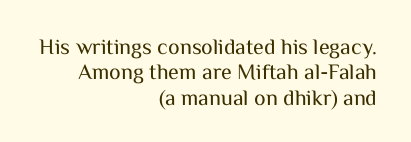
Q: Is the text bold? A: No.
Q: Is the text italic (slanted)? A: No, it is upright.
Q: Is the text underlined? A: No.
Q: How is the paragraph aligned? A: Right-aligned.
Q: Is the spacing between letters normal or unusually wide? A: Normal.
Q: Is the spacing between lines tight, normal or loose? A: Tight.
